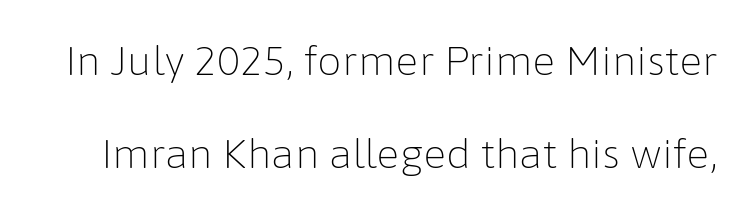
Q: Is the text bold? A: No.
Q: Is the text italic (slanted)? A: No, it is upright.
Q: Is the typeface a serif or a sans-serif typeface? A: Sans-serif.
Q: Is the text underlined? A: No.
Q: Is the spacing between letters normal or unusually wide? A: Normal.
Q: Is the spacing between lines tight, normal or loose? A: Loose.
Q: Width (condensed, normal, or wide)? A: Normal.
Q: Stroke contrast? A: Low.
Q: x-height? A: Medium.
Q: Monospaced? A: No.
